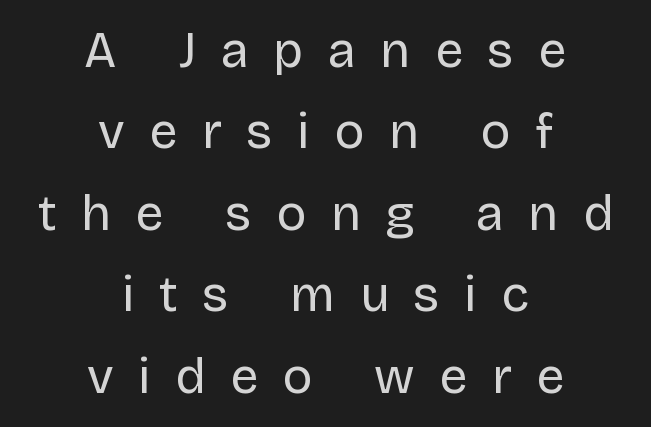
The image shows 50 px regular-weight sans-serif type, upright; set centered, normal line spacing (1.63x), unusually wide letter spacing (+0.49 em), not underlined; low stroke contrast and a large x-height.
